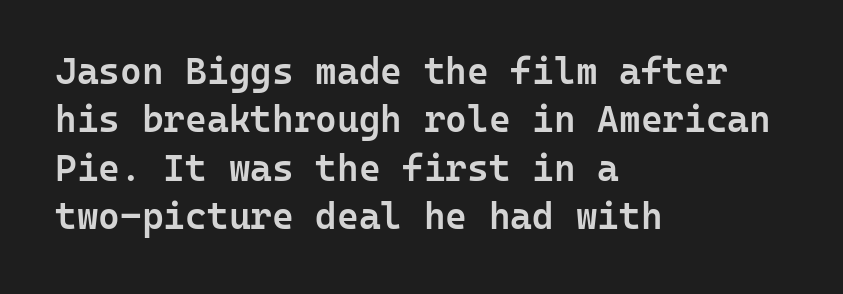
Q: Is the text bold? A: Semi-bold.
Q: Is the text italic (slanted)? A: No, it is upright.
Q: Is the typeface a serif or a sans-serif typeface? A: Sans-serif.
Q: Is the text underlined? A: No.
Q: How is the paragraph aligned? A: Left-aligned.
Q: Is the spacing between letters normal or unusually wide? A: Normal.
Q: Is the spacing between lines tight, normal or loose? A: Normal.
Q: Width (condensed, normal, or wide)? A: Normal.
Q: Stroke contrast? A: Low.
Q: x-height? A: Medium.
Q: Monospaced? A: Yes.
